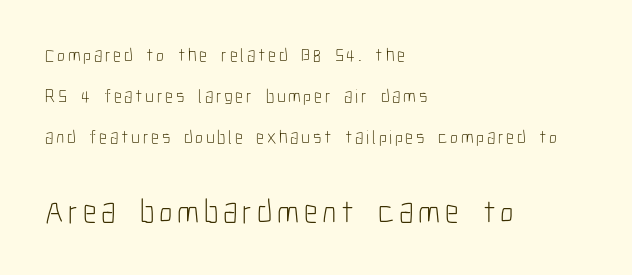
Q: Is the text bold? A: No.
Q: Is the text italic (slanted)? A: No, it is upright.
Q: Is the typeface a serif or a sans-serif typeface? A: Sans-serif.
Q: Is the text underlined? A: No.
Q: How is the paragraph aligned? A: Left-aligned.
Q: Is the spacing between lines tight, normal or loose? A: Loose.
Q: Which block of text is set in a larger size, the first (top) or the second (bottom)? A: The second (bottom) one.
Q: Width (condensed, normal, or wide)? A: Condensed.
Q: Stroke contrast? A: Low.
Q: x-height? A: Medium.
Q: Monospaced? A: No.
